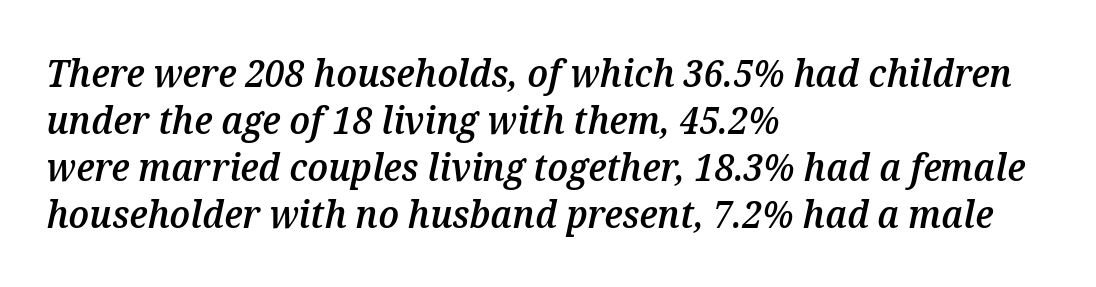
The image shows 38 px semibold type, italic (leaning right); set left-aligned, line spacing 1.24x, normal letter spacing, not underlined; medium stroke contrast and a medium x-height.
